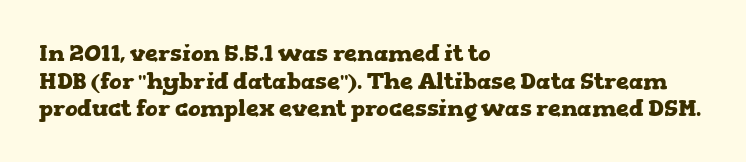
The image shows 23 px bold type, upright; set left-aligned, line spacing 1.2x, normal letter spacing, not underlined.
